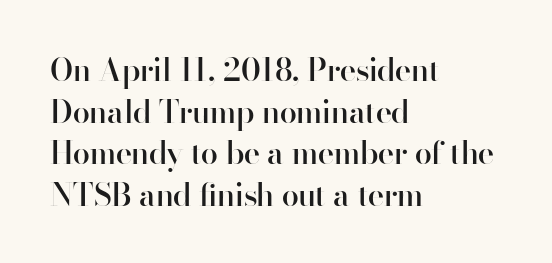
Q: Is the text bold? A: Semi-bold.
Q: Is the text italic (slanted)? A: No, it is upright.
Q: Is the typeface a serif or a sans-serif typeface? A: Sans-serif.
Q: Is the text underlined? A: No.
Q: How is the paragraph aligned? A: Left-aligned.
Q: Is the spacing between letters normal or unusually wide? A: Normal.
Q: Is the spacing between lines tight, normal or loose? A: Normal.
Q: Width (condensed, normal, or wide)? A: Normal.
Q: Stroke contrast? A: High.
Q: x-height? A: Small.
Q: Monospaced? A: No.
